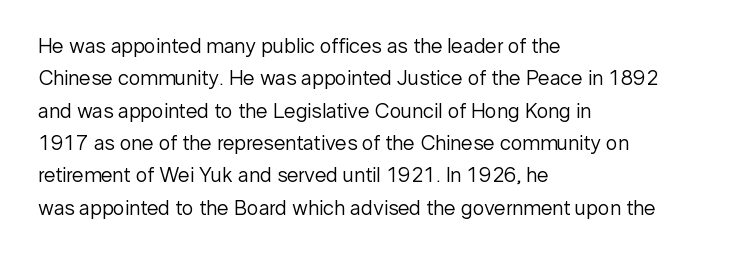
Words float on clear page, feet unadorned. Letters have the restrained weight of plain body copy at most. Horizontal alignment here is leftward, the default for most running prose. Whoever set this chose a conventional vertical rhythm. This sample uses an upright cut, with every glyph sitting square on the baseline.
